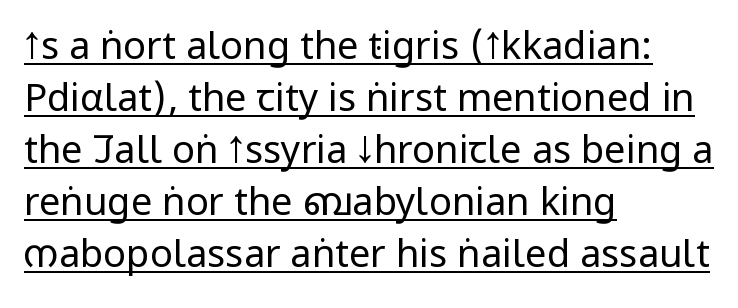
{"serif": "no", "italic": "no", "bold": "no", "weight": "regular", "width": "condensed", "stroke_contrast": "low", "x_height": "large", "monospaced": "no", "underline": "yes", "align": "left", "line_spacing": "normal", "line_spacing_ratio": 1.37, "letter_spacing": "normal", "letter_spacing_em": 0.0, "glyph_px": 38}
